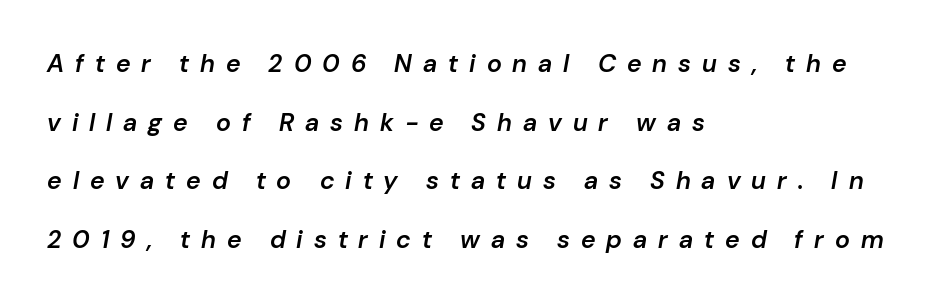
The image shows 25 px text type, italic (leaning right); set left-aligned, loose line spacing (2.35x), unusually wide letter spacing (+0.44 em), not underlined.
